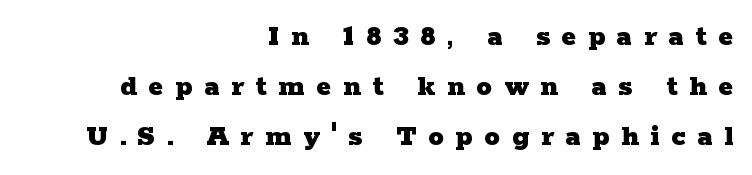
Stroke terminals: seriffed. Caption: multi-line text, flush right, ragged left. Vertically, the passage feels balanced, rows spaced as you'd expect. The sample has been set heavy, in full bold. This is the regular roman posture of the typeface.
